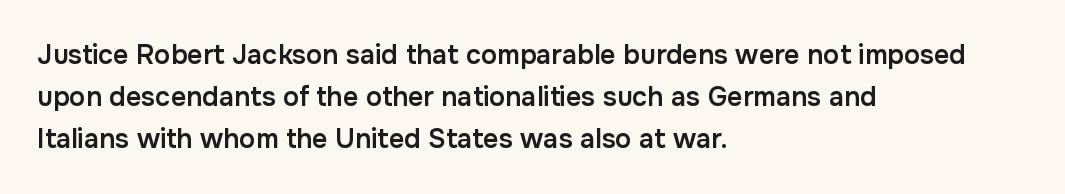
{"italic": "no", "bold": "semi", "underline": "no", "align": "left", "line_spacing": "normal", "line_spacing_ratio": 1.55, "letter_spacing": "normal", "letter_spacing_em": 0.0, "glyph_px": 27}
